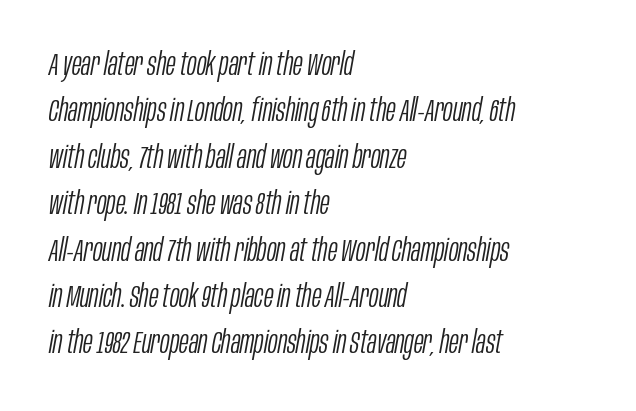
Q: Is the text bold? A: No.
Q: Is the text italic (slanted)? A: Yes, it leans right by about 10 degrees.
Q: Is the text underlined? A: No.
Q: How is the paragraph aligned? A: Left-aligned.
Q: Is the spacing between letters normal or unusually wide? A: Normal.
Q: Is the spacing between lines tight, normal or loose? A: Normal.
Q: Width (condensed, normal, or wide)? A: Condensed.
Q: Stroke contrast? A: Low.
Q: x-height? A: Large.
Q: Monospaced? A: No.
